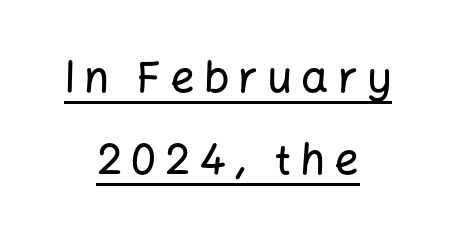
{"serif": "no", "italic": "no", "width": "normal", "stroke_contrast": "low", "x_height": "medium", "monospaced": "no", "underline": "yes", "align": "center", "line_spacing": "loose", "line_spacing_ratio": 1.9, "letter_spacing": "wide", "letter_spacing_em": 0.21, "glyph_px": 43}
